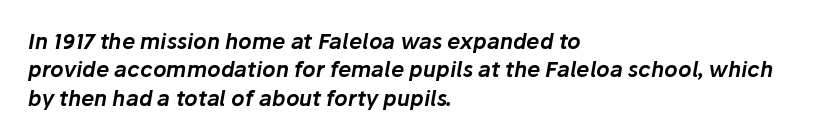
The image shows 21 px text type, italic (leaning right); set left-aligned, normal line spacing (1.35x), normal letter spacing, not underlined.
